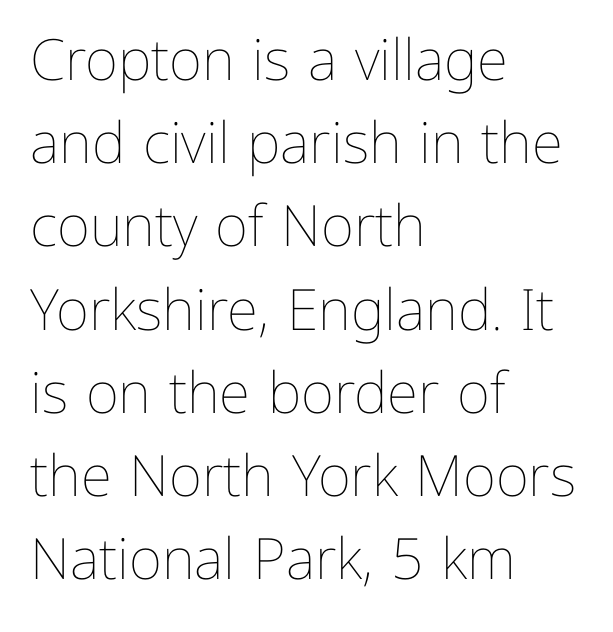
The image shows 57 px thin type, upright; set left-aligned, normal line spacing (1.46x), normal letter spacing, not underlined; low stroke contrast and a medium x-height.
